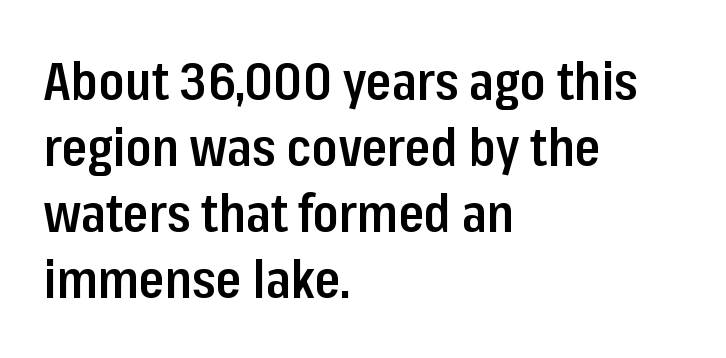
The image shows 52 px semibold, condensed sans-serif type, upright; set left-aligned, normal line spacing (1.27x), normal letter spacing, not underlined; low stroke contrast and a medium x-height.
